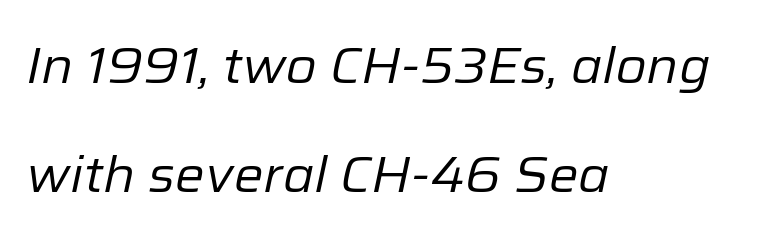
Leftover space on each line is placed entirely after the last word. Observe the lean: these are italic letterforms. Tracking here is standard; glyphs follow each other at the usual distance. Each new line begins a long way beneath the previous one.
